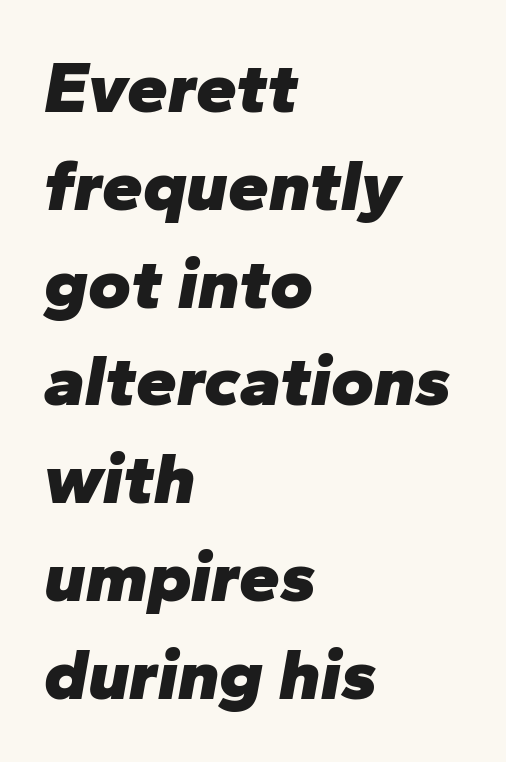
The foot of each line stays bare and open. You could not count columns in this text — the font is proportionally spaced. The line-height multiplier appears to be the usual default. I'd describe the lettering as bold — thick and assertive.
